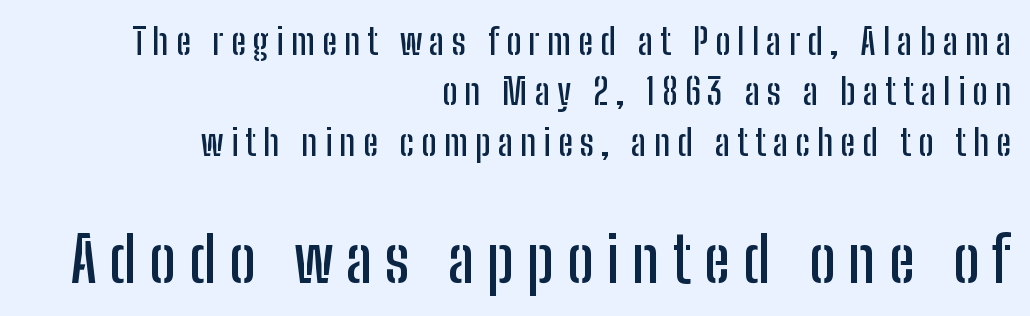
Q: Is the text italic (slanted)? A: No, it is upright.
Q: Is the typeface a serif or a sans-serif typeface? A: Sans-serif.
Q: Is the text underlined? A: No.
Q: How is the paragraph aligned? A: Right-aligned.
Q: Is the spacing between letters normal or unusually wide? A: Unusually wide.
Q: Is the spacing between lines tight, normal or loose? A: Normal.
Q: Which block of text is set in a larger size, the first (top) or the second (bottom)? A: The second (bottom) one.
Q: Width (condensed, normal, or wide)? A: Condensed.
Q: Stroke contrast? A: Low.
Q: x-height? A: Medium.
Q: Monospaced? A: No.
